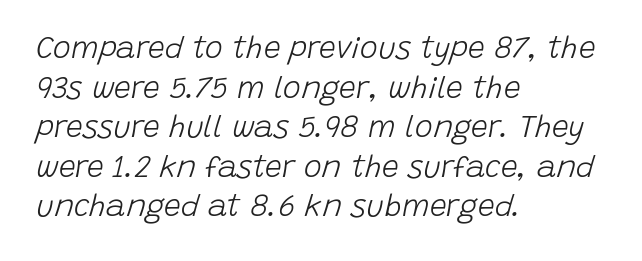
{"italic": "yes", "lean": "right", "slant_degrees": 15, "bold": "no", "weight": "light", "width": "normal", "stroke_contrast": "low", "x_height": "large", "monospaced": "no", "underline": "no", "align": "left", "line_spacing": "normal", "line_spacing_ratio": 1.32, "letter_spacing": "normal", "letter_spacing_em": 0.0, "glyph_px": 30}
